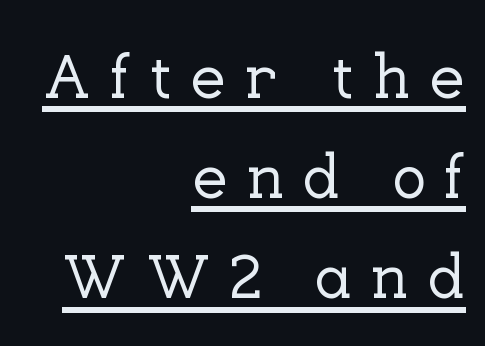
Q: Is the text italic (slanted)? A: No, it is upright.
Q: Is the typeface a serif or a sans-serif typeface? A: Serif.
Q: Is the text underlined? A: Yes.
Q: How is the paragraph aligned? A: Right-aligned.
Q: Is the spacing between letters normal or unusually wide? A: Unusually wide.
Q: Is the spacing between lines tight, normal or loose? A: Normal.
Q: Width (condensed, normal, or wide)? A: Normal.
Q: Stroke contrast? A: Low.
Q: x-height? A: Medium.
Q: Monospaced? A: No.
